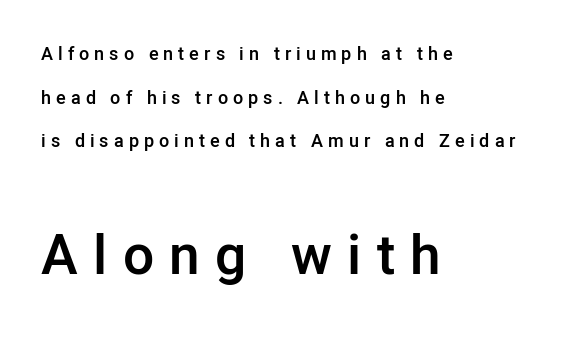
The passage shown is not underscored anywhere. Typographic density is moderately raised because the face is semibold. Grotesque or geometric, the face here clearly has no serifs. Letter spacing: wide. The more generous point size was reserved for the lower chunk.
